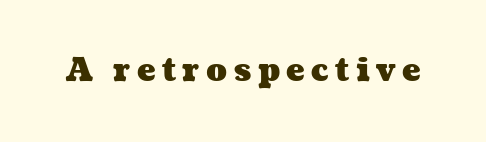
Q: Is the text bold? A: Yes.
Q: Is the text underlined? A: No.
Q: Is the spacing between letters normal or unusually wide? A: Unusually wide.
Q: Width (condensed, normal, or wide)? A: Wide.
Q: Stroke contrast? A: Medium.
Q: x-height? A: Medium.
Q: Monospaced? A: No.
